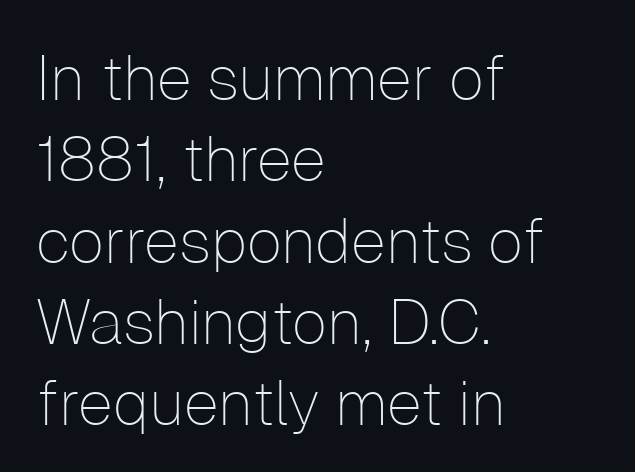
{"serif": "no", "italic": "no", "bold": "no", "weight": "thin", "width": "normal", "stroke_contrast": "low", "x_height": "medium", "monospaced": "no", "underline": "no", "align": "left", "line_spacing": "normal", "line_spacing_ratio": 1.29, "letter_spacing": "normal", "letter_spacing_em": 0.0, "glyph_px": 63}
